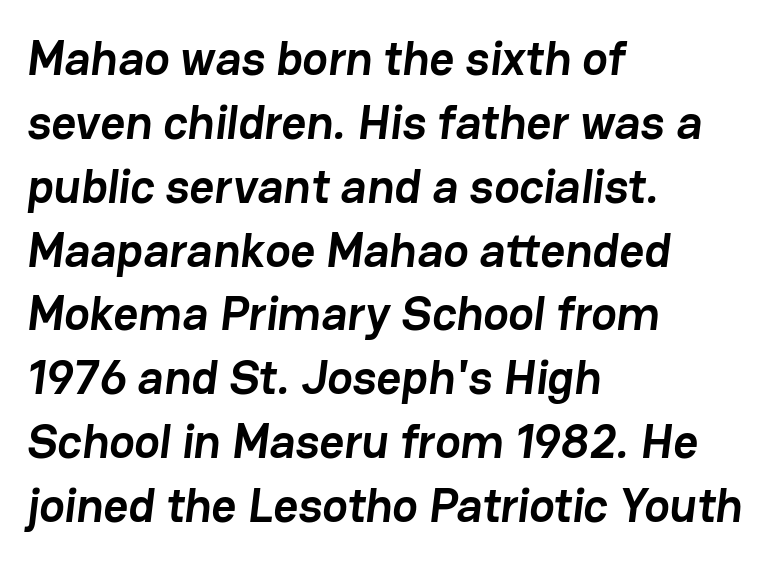
Q: Is the text bold? A: Yes.
Q: Is the typeface a serif or a sans-serif typeface? A: Sans-serif.
Q: Is the text underlined? A: No.
Q: How is the paragraph aligned? A: Left-aligned.
Q: Is the spacing between letters normal or unusually wide? A: Normal.
Q: Is the spacing between lines tight, normal or loose? A: Normal.
Q: Width (condensed, normal, or wide)? A: Normal.
Q: Stroke contrast? A: Low.
Q: x-height? A: Medium.
Q: Monospaced? A: No.
